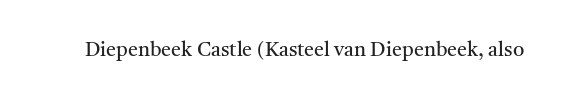
The image shows 20 px text type, upright; set normal letter spacing, not underlined.
